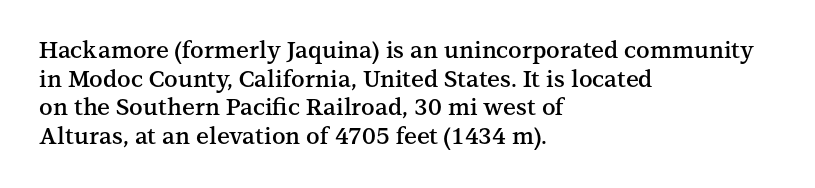
{"italic": "no", "bold": "semi", "underline": "no", "align": "left", "line_spacing_ratio": 1.24, "letter_spacing": "normal", "letter_spacing_em": 0.0, "glyph_px": 23}
